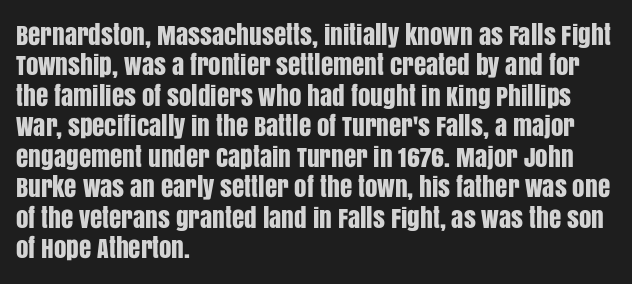
{"italic": "no", "underline": "no", "align": "left", "line_spacing_ratio": 1.22, "letter_spacing": "normal", "letter_spacing_em": 0.0, "glyph_px": 25}
